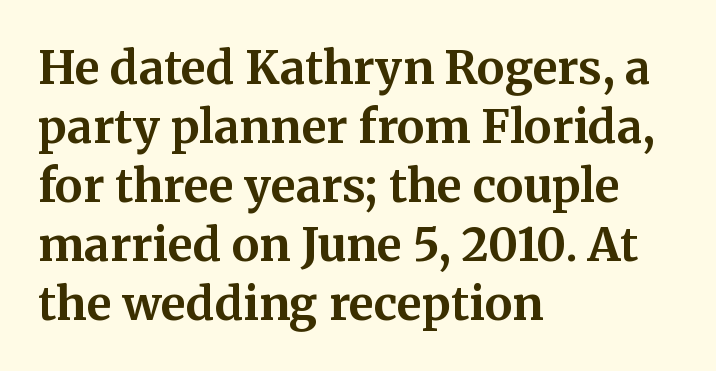
Q: Is the text bold? A: Yes.
Q: Is the text italic (slanted)? A: No, it is upright.
Q: Is the typeface a serif or a sans-serif typeface? A: Serif.
Q: Is the text underlined? A: No.
Q: How is the paragraph aligned? A: Left-aligned.
Q: Is the spacing between letters normal or unusually wide? A: Normal.
Q: Is the spacing between lines tight, normal or loose? A: Normal.
Q: Width (condensed, normal, or wide)? A: Normal.
Q: Stroke contrast? A: Medium.
Q: x-height? A: Medium.
Q: Monospaced? A: No.
